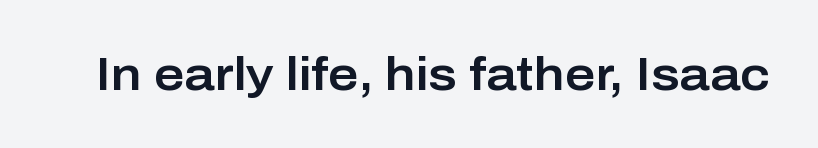
{"serif": "no", "italic": "no", "width": "normal", "stroke_contrast": "low", "x_height": "medium", "monospaced": "no", "underline": "no", "letter_spacing": "normal", "letter_spacing_em": 0.0, "glyph_px": 47}
